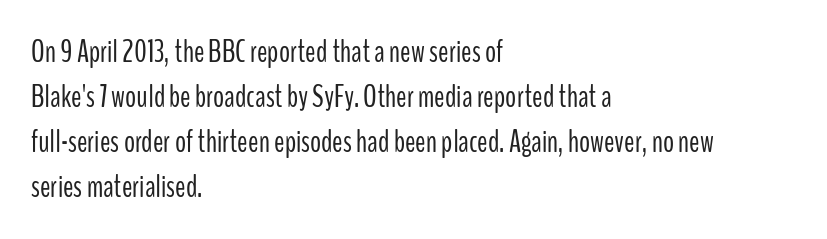
Q: Is the text bold? A: No.
Q: Is the text italic (slanted)? A: No, it is upright.
Q: Is the typeface a serif or a sans-serif typeface? A: Sans-serif.
Q: Is the text underlined? A: No.
Q: How is the paragraph aligned? A: Left-aligned.
Q: Is the spacing between letters normal or unusually wide? A: Normal.
Q: Is the spacing between lines tight, normal or loose? A: Normal.
Q: Width (condensed, normal, or wide)? A: Condensed.
Q: Stroke contrast? A: Low.
Q: x-height? A: Medium.
Q: Monospaced? A: No.
